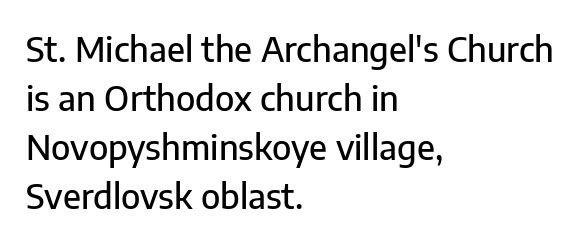
The image shows 34 px sans-serif type, upright; set left-aligned, normal line spacing (1.44x), normal letter spacing, not underlined; low stroke contrast and a medium x-height.
